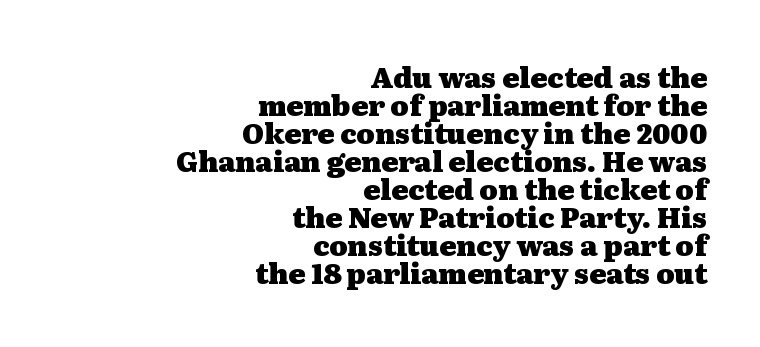
Type style note: has serifs. Cramped leading. The rendering uses natural spacing where letterforms have individual widths. Thick stems and heavy bowls — unmistakably bold. Posture: vertical.
